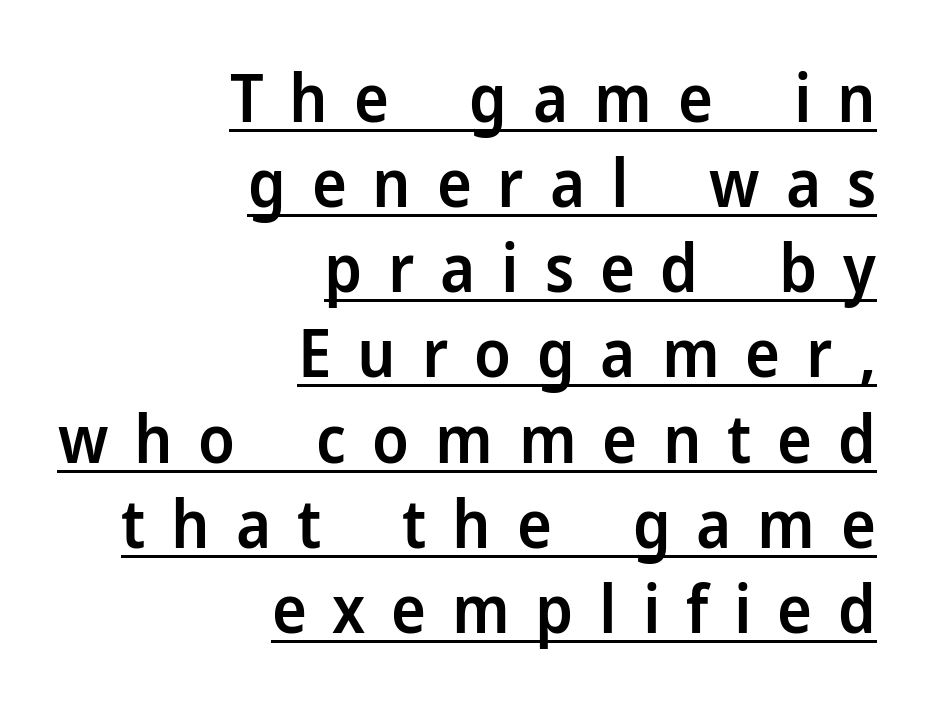
Q: Is the text bold? A: Semi-bold.
Q: Is the text italic (slanted)? A: No, it is upright.
Q: Is the typeface a serif or a sans-serif typeface? A: Sans-serif.
Q: Is the text underlined? A: Yes.
Q: How is the paragraph aligned? A: Right-aligned.
Q: Is the spacing between letters normal or unusually wide? A: Unusually wide.
Q: Is the spacing between lines tight, normal or loose? A: Normal.
Q: Width (condensed, normal, or wide)? A: Normal.
Q: Stroke contrast? A: Low.
Q: x-height? A: Medium.
Q: Monospaced? A: No.
